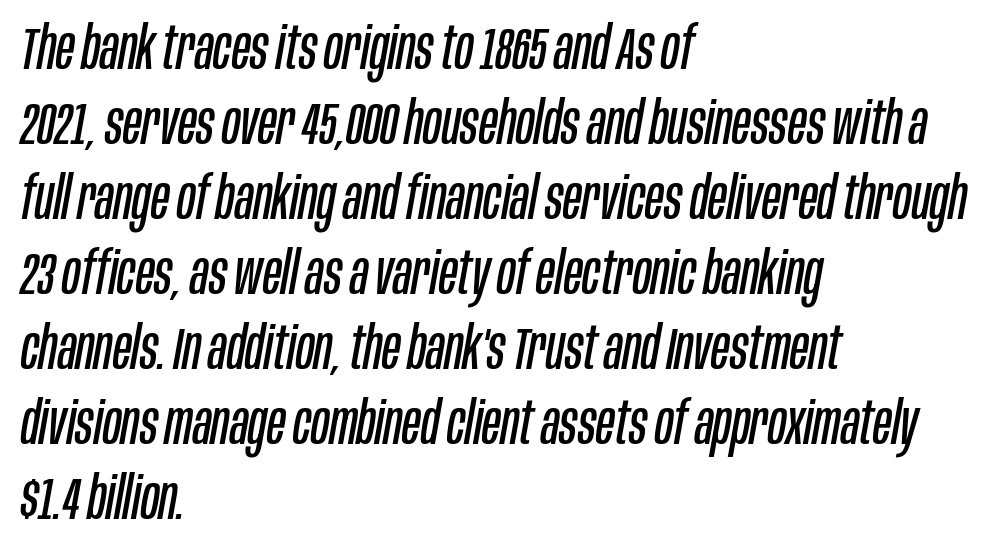
Q: Is the text bold? A: No.
Q: Is the text italic (slanted)? A: Yes, it leans right by about 10 degrees.
Q: Is the text underlined? A: No.
Q: How is the paragraph aligned? A: Left-aligned.
Q: Is the spacing between letters normal or unusually wide? A: Normal.
Q: Is the spacing between lines tight, normal or loose? A: Normal.
Q: Width (condensed, normal, or wide)? A: Condensed.
Q: Stroke contrast? A: Low.
Q: x-height? A: Large.
Q: Monospaced? A: No.
